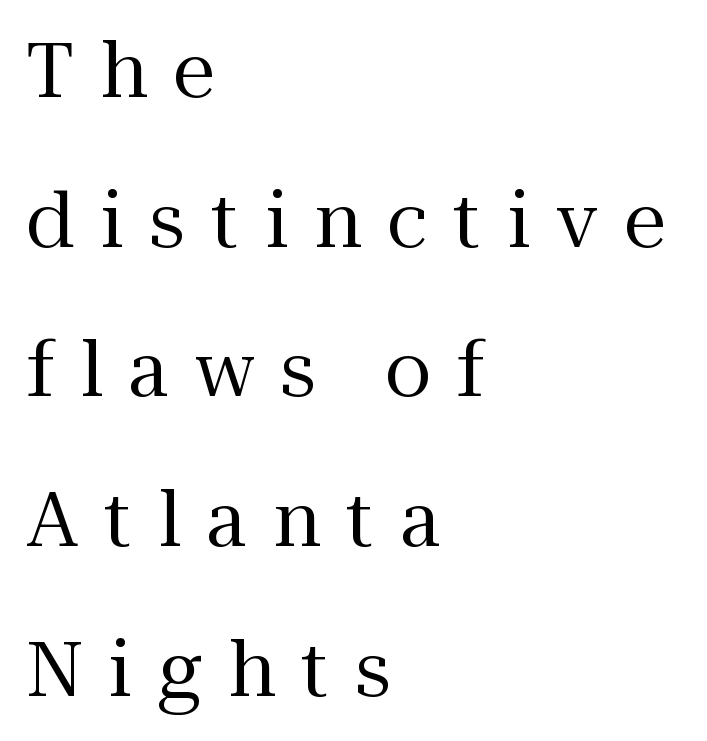
{"serif": "yes", "italic": "no", "bold": "no", "weight": "regular", "width": "normal", "stroke_contrast": "medium", "x_height": "medium", "monospaced": "no", "underline": "no", "align": "left", "line_spacing": "loose", "line_spacing_ratio": 1.97, "letter_spacing": "wide", "letter_spacing_em": 0.34, "glyph_px": 76}
